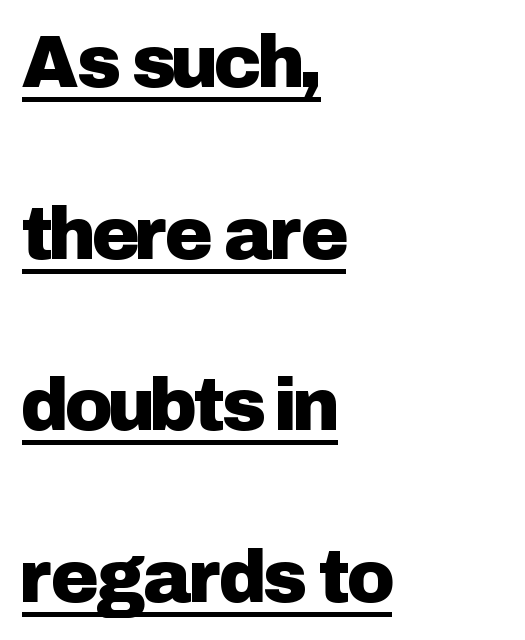
Q: Is the text italic (slanted)? A: No, it is upright.
Q: Is the typeface a serif or a sans-serif typeface? A: Sans-serif.
Q: Is the text underlined? A: Yes.
Q: How is the paragraph aligned? A: Left-aligned.
Q: Is the spacing between letters normal or unusually wide? A: Normal.
Q: Is the spacing between lines tight, normal or loose? A: Loose.
Q: Width (condensed, normal, or wide)? A: Normal.
Q: Stroke contrast? A: Low.
Q: x-height? A: Medium.
Q: Monospaced? A: No.
